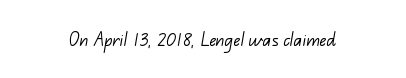
The image shows 22 px text type; set normal letter spacing, not underlined.
